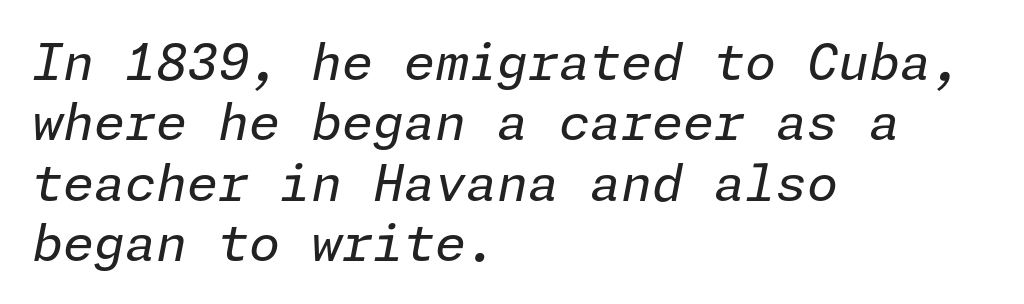
This is oblique type, the kind used for emphasis or titles. No extra ink here — the face is not bold. The space beneath each line is pristine and unruled. Tracking here is standard; glyphs follow each other at the usual distance. The typesetter chose a ragged-right arrangement here.
